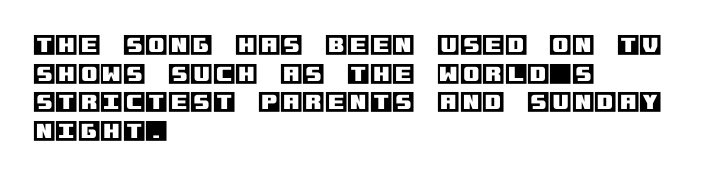
{"italic": "no", "underline": "no", "align": "left", "line_spacing": "normal", "line_spacing_ratio": 1.25, "letter_spacing": "normal", "letter_spacing_em": 0.0, "glyph_px": 23}
